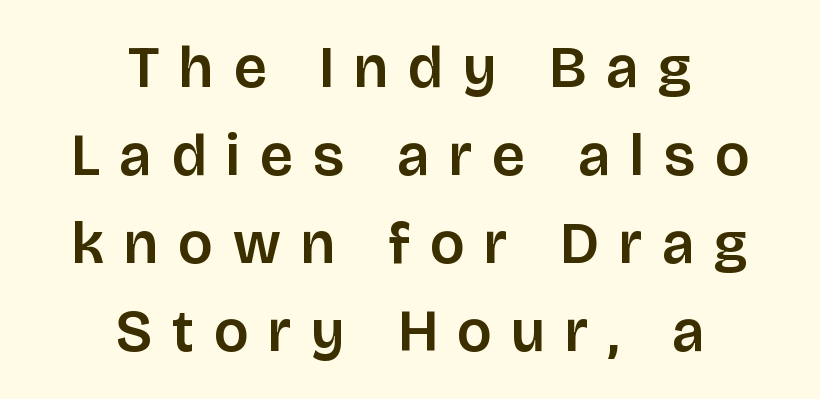
{"serif": "no", "italic": "no", "width": "normal", "stroke_contrast": "low", "x_height": "large", "monospaced": "no", "underline": "no", "align": "center", "line_spacing": "normal", "line_spacing_ratio": 1.49, "letter_spacing": "wide", "letter_spacing_em": 0.34, "glyph_px": 59}
